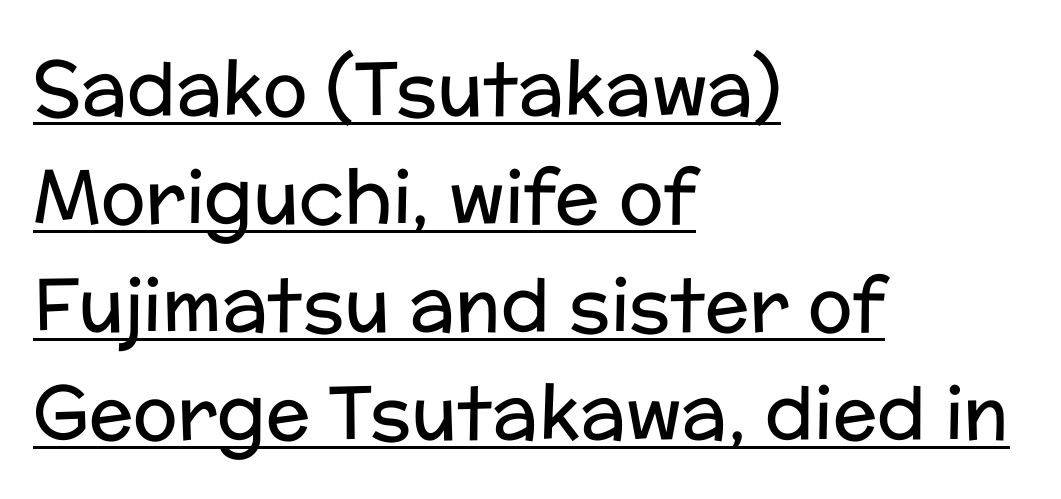
Heft: none added — not bold. The letters stand straight up with perfectly vertical stems. Quick note: interline space is typical. Standard letterfit; no display-style spreading of the glyphs. These lines are rendered in a variable-pitch font.
